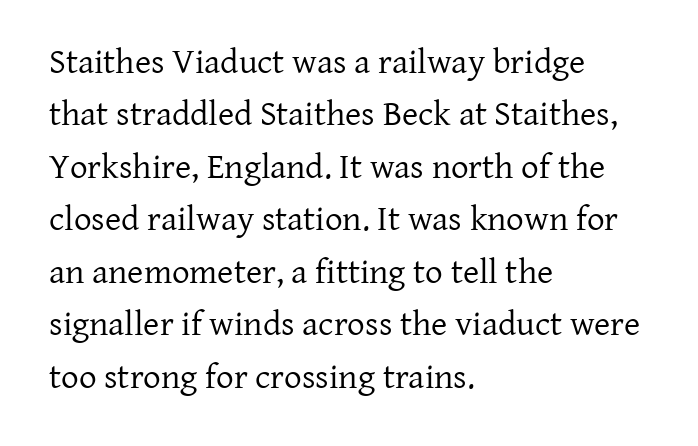
Does the lettering tilt? It doesn't — this is upright. In terms of leading, this rendering sits right in the middle. Yep, those are serifs on the letters. This rendering features lettering with no underline.
